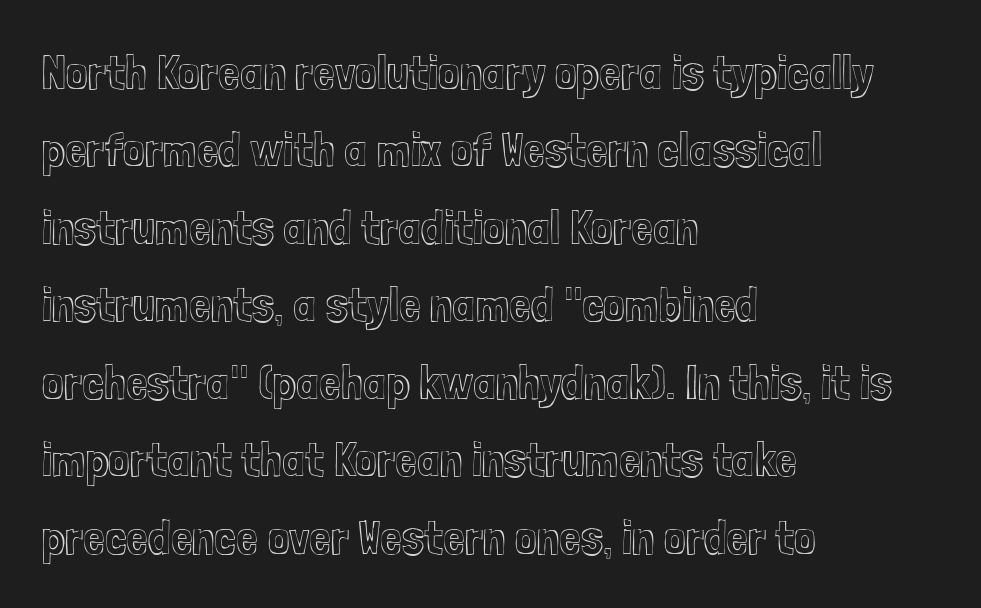
The image shows 49 px condensed type, upright; set left-aligned, normal line spacing (1.58x), normal letter spacing, not underlined; a medium x-height.
